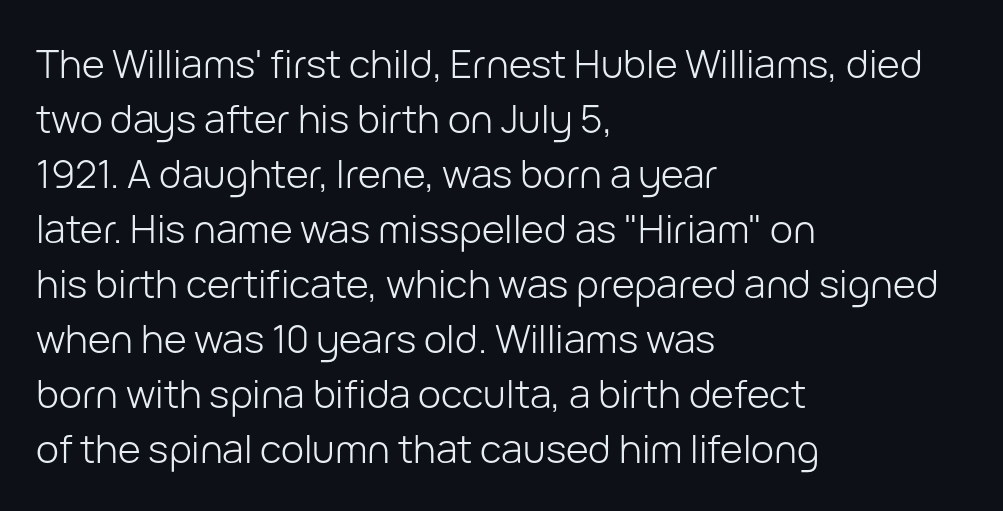
The image shows 39 px light sans-serif type, upright; set left-aligned, normal line spacing (1.41x), normal letter spacing, not underlined; low stroke contrast and a medium x-height.
